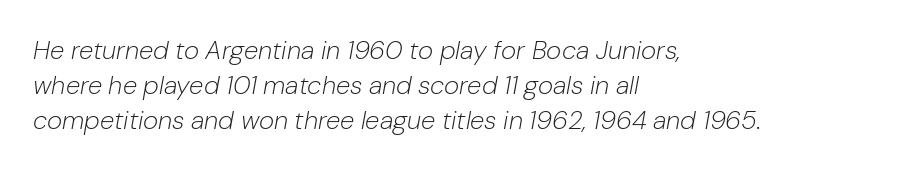
Tracking here is standard; glyphs follow each other at the usual distance. Is the type slanted? Yes — the strokes lean at a clear angle. The cut favours lightness, reaching ordinary text weight at its darkest. Check the space under the baseline: it is left empty. Leftover space on each line is placed entirely after the last word. Evenly set lines give the paragraph a standard silhouette.
